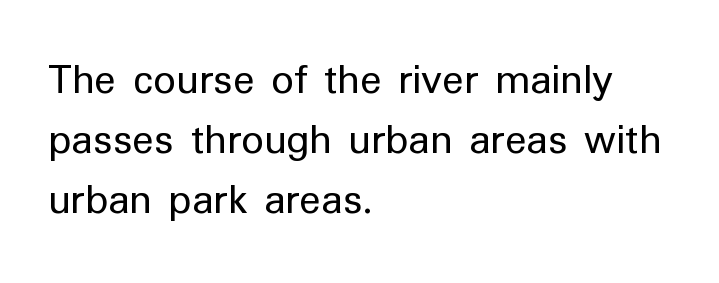
{"serif": "no", "italic": "no", "bold": "no", "weight": "regular", "width": "normal", "stroke_contrast": "low", "x_height": "medium", "monospaced": "no", "underline": "no", "align": "left", "line_spacing": "normal", "line_spacing_ratio": 1.33, "letter_spacing": "normal", "letter_spacing_em": 0.0, "glyph_px": 45}
